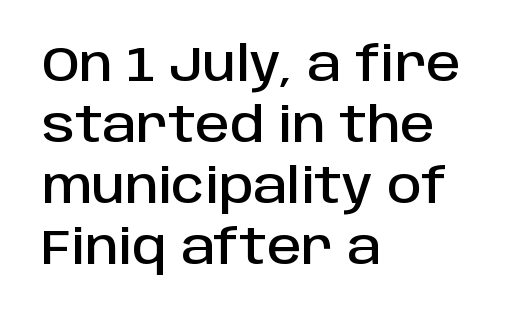
{"serif": "no", "italic": "no", "width": "normal", "stroke_contrast": "low", "x_height": "large", "monospaced": "no", "underline": "no", "align": "left", "line_spacing": "normal", "line_spacing_ratio": 1.27, "letter_spacing": "normal", "letter_spacing_em": 0.0, "glyph_px": 48}
